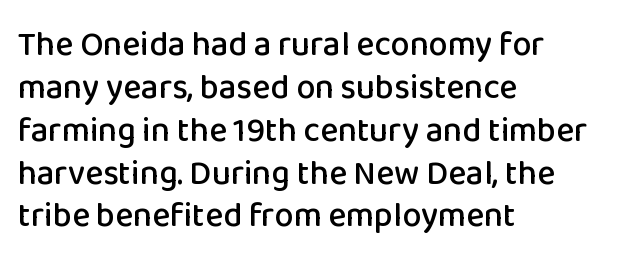
Q: Is the text italic (slanted)? A: No, it is upright.
Q: Is the typeface a serif or a sans-serif typeface? A: Sans-serif.
Q: Is the text underlined? A: No.
Q: How is the paragraph aligned? A: Left-aligned.
Q: Is the spacing between letters normal or unusually wide? A: Normal.
Q: Is the spacing between lines tight, normal or loose? A: Normal.
Q: Width (condensed, normal, or wide)? A: Normal.
Q: Stroke contrast? A: Low.
Q: x-height? A: Medium.
Q: Monospaced? A: No.
